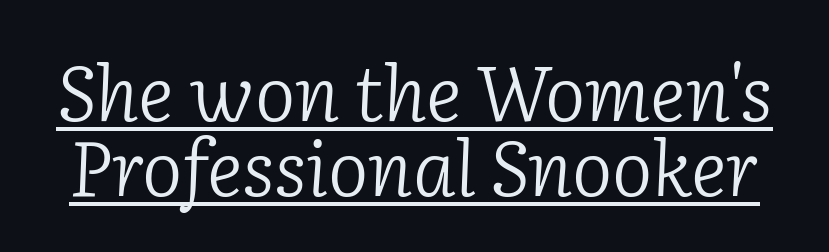
{"serif": "yes", "italic": "yes", "lean": "right", "slant_degrees": 2, "bold": "no", "weight": "light", "width": "normal", "stroke_contrast": "low", "x_height": "medium", "monospaced": "no", "underline": "yes", "line_spacing": "tight", "line_spacing_ratio": 0.99, "letter_spacing": "normal", "letter_spacing_em": 0.0, "glyph_px": 76}
